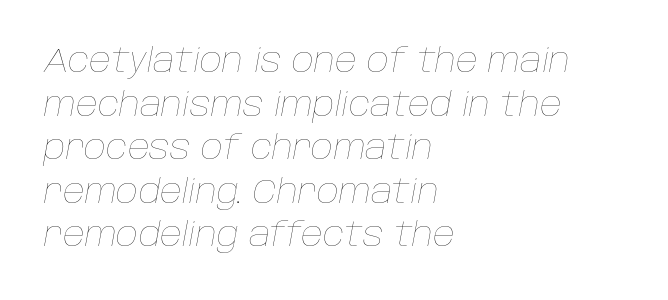
The image shows 34 px thin type, italic (leaning right); set left-aligned, normal line spacing (1.28x), normal letter spacing, not underlined; low stroke contrast and a large x-height.
